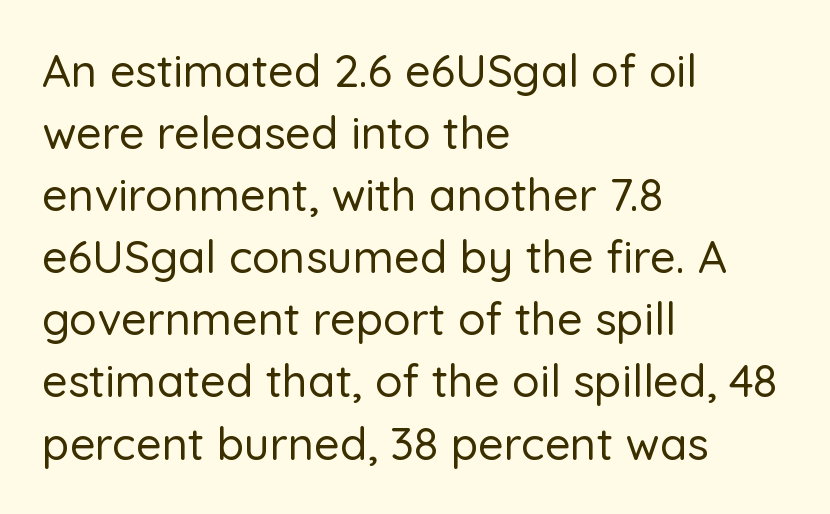
Horizontally, the lines are justified to the leading edge only. Nope, no serifs anywhere on these letters. Normally led — the rows are evenly, conventionally spaced. Is this a fixed-width face? No — the glyphs have proportional, varying widths.
